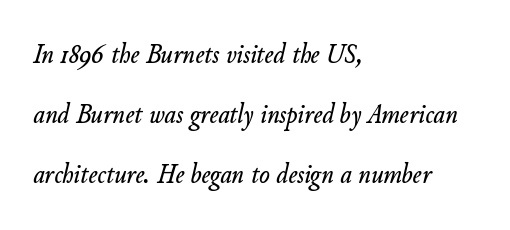
The image shows 28 px text type, italic (leaning right); set left-aligned, loose line spacing (2.14x), normal letter spacing, not underlined; low stroke contrast and a small x-height.
